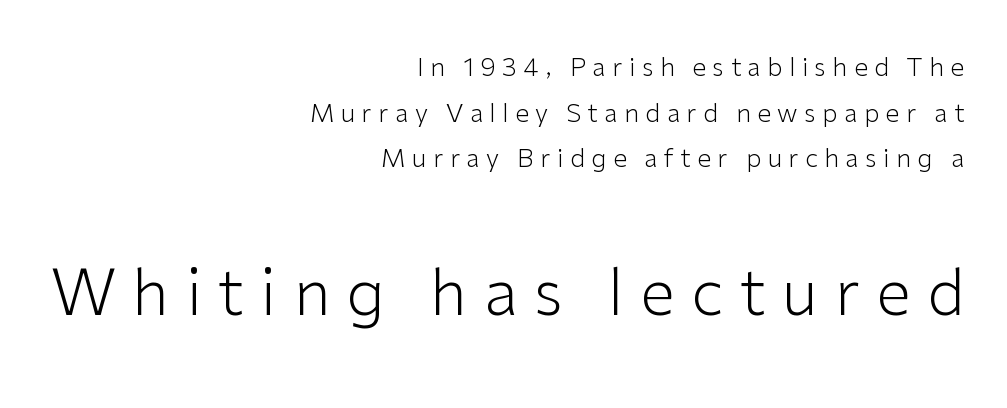
The image shows 63 px light sans-serif type, upright; set right-aligned, line spacing 1.83x, unusually wide letter spacing (+0.26 em), not underlined; the second (bottom) block is 2.52x larger; low stroke contrast and a medium x-height.
